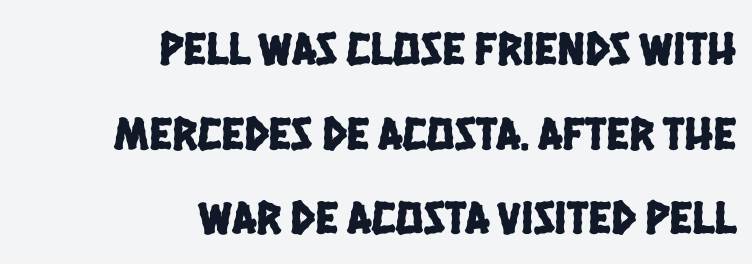
{"serif": "no", "width": "condensed", "stroke_contrast": "low", "x_height": "large", "monospaced": "no", "underline": "no", "align": "right", "line_spacing_ratio": 1.8, "letter_spacing": "normal", "letter_spacing_em": 0.0, "glyph_px": 47}
